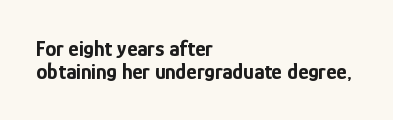
{"italic": "no", "bold": "yes", "underline": "no", "align": "left", "line_spacing": "tight", "line_spacing_ratio": 1.03, "letter_spacing": "normal", "letter_spacing_em": 0.0, "glyph_px": 22}
